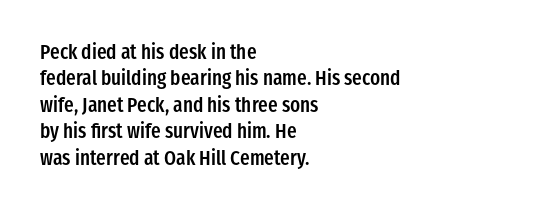
The image shows 20 px text type, upright; set left-aligned, normal line spacing (1.32x), normal letter spacing, not underlined.
